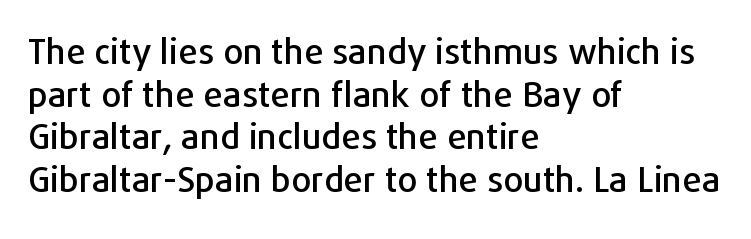
Q: Is the text italic (slanted)? A: No, it is upright.
Q: Is the typeface a serif or a sans-serif typeface? A: Sans-serif.
Q: Is the text underlined? A: No.
Q: How is the paragraph aligned? A: Left-aligned.
Q: Is the spacing between letters normal or unusually wide? A: Normal.
Q: Width (condensed, normal, or wide)? A: Normal.
Q: Stroke contrast? A: Low.
Q: x-height? A: Medium.
Q: Monospaced? A: No.
